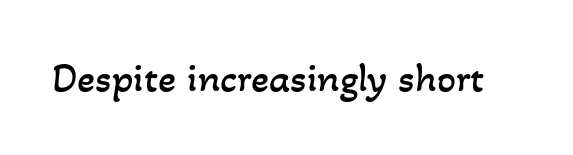
Q: Is the text bold? A: No.
Q: Is the text underlined? A: No.
Q: Is the spacing between letters normal or unusually wide? A: Normal.
Q: Width (condensed, normal, or wide)? A: Normal.
Q: Stroke contrast? A: Low.
Q: x-height? A: Small.
Q: Monospaced? A: No.
